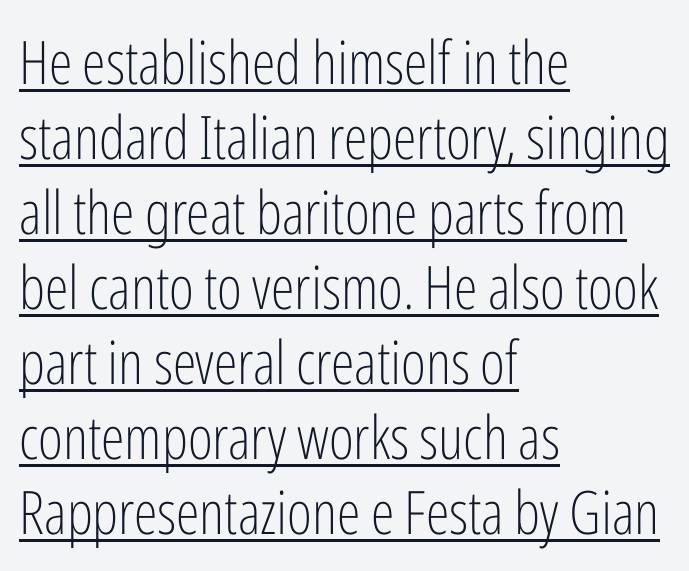
{"serif": "no", "italic": "no", "bold": "no", "weight": "light", "width": "condensed", "stroke_contrast": "low", "x_height": "medium", "monospaced": "no", "underline": "yes", "align": "left", "line_spacing": "normal", "line_spacing_ratio": 1.25, "letter_spacing": "normal", "letter_spacing_em": 0.0, "glyph_px": 60}
